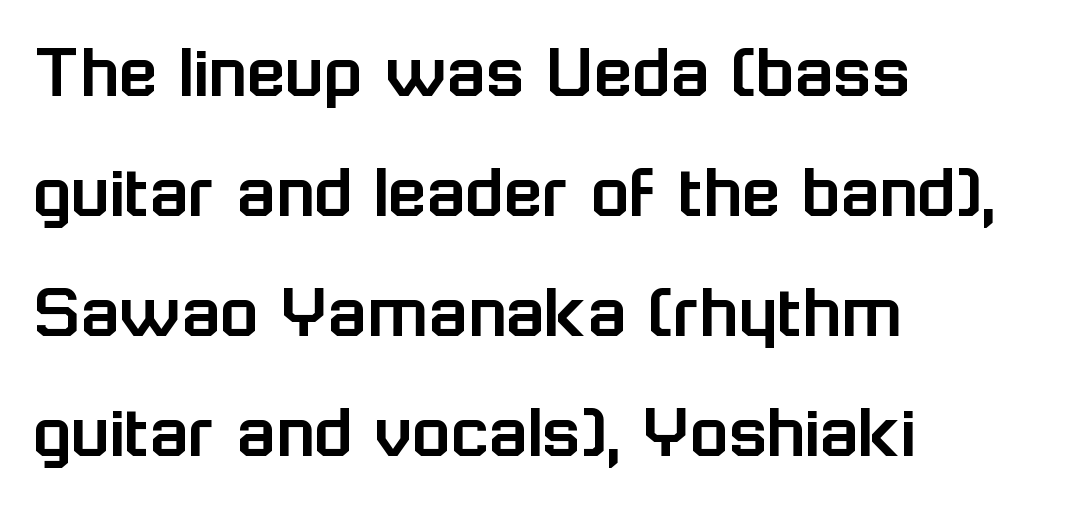
The image shows 80 px sans-serif type, upright; set left-aligned, normal line spacing (1.5x), normal letter spacing, not underlined; low stroke contrast and a medium x-height.
